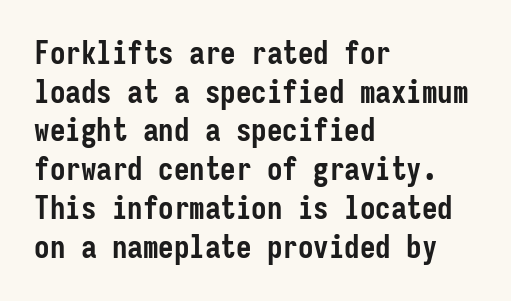
{"serif": "no", "italic": "no", "bold": "yes", "weight": "semibold", "width": "condensed", "stroke_contrast": "low", "x_height": "medium", "monospaced": "yes", "underline": "no", "align": "left", "line_spacing": "normal", "line_spacing_ratio": 1.25, "letter_spacing": "normal", "letter_spacing_em": 0.0, "glyph_px": 31}
